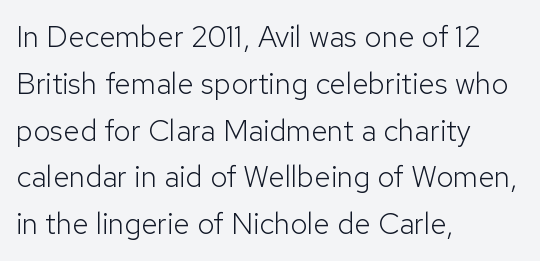
{"serif": "no", "italic": "no", "bold": "no", "weight": "light", "width": "normal", "stroke_contrast": "low", "x_height": "medium", "monospaced": "no", "underline": "no", "align": "left", "line_spacing": "normal", "line_spacing_ratio": 1.56, "letter_spacing": "normal", "letter_spacing_em": 0.0, "glyph_px": 30}
